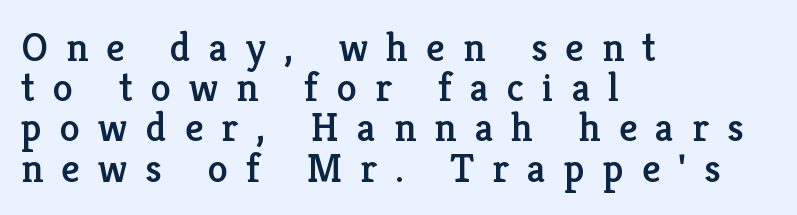
The image shows 41 px serif type, upright; set left-aligned, tight line spacing (0.98x), unusually wide letter spacing (+0.44 em), not underlined; low stroke contrast and a medium x-height.
